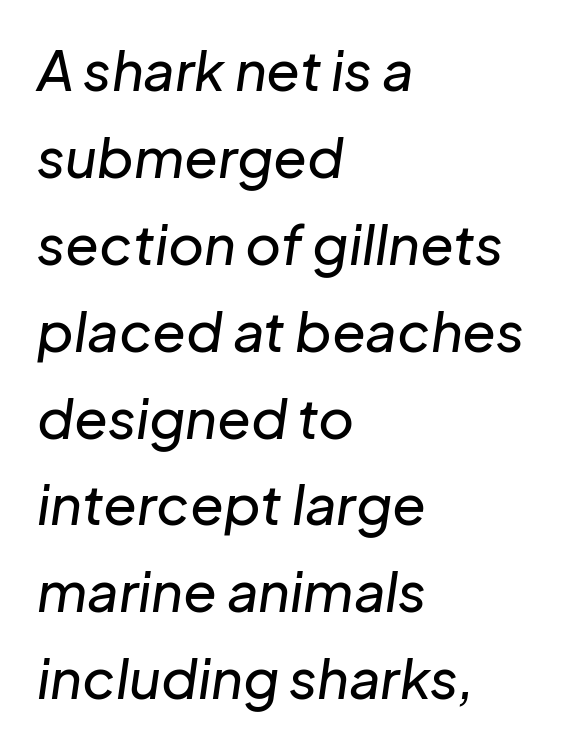
The letterforms sit shoulder to shoulder at normal distance. The passage shown is typed in a proportional face where columns would drift. Any mark beneath the type? The region is blank. The rendering applies a slant to the glyphs.
